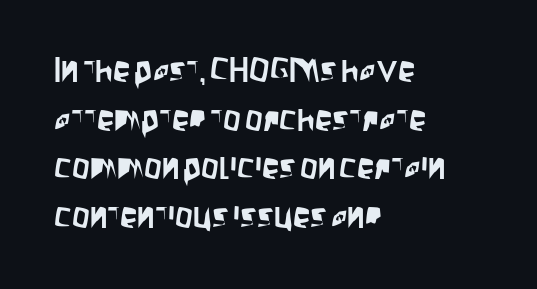
{"serif": "no", "italic": "no", "width": "condensed", "stroke_contrast": "low", "x_height": "large", "monospaced": "no", "underline": "no", "align": "left", "line_spacing": "normal", "line_spacing_ratio": 1.39, "letter_spacing": "normal", "letter_spacing_em": 0.0, "glyph_px": 35}
